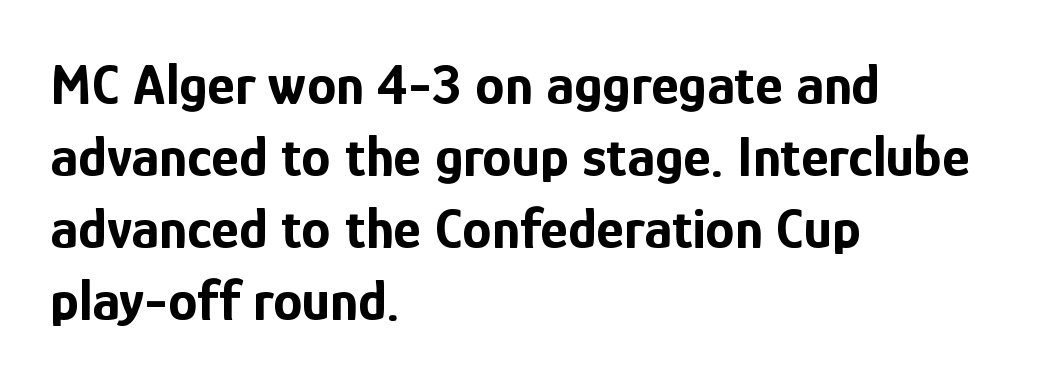
The image shows 59 px bold, condensed sans-serif type, upright; set left-aligned, line spacing 1.22x, normal letter spacing, not underlined; low stroke contrast and a medium x-height.
